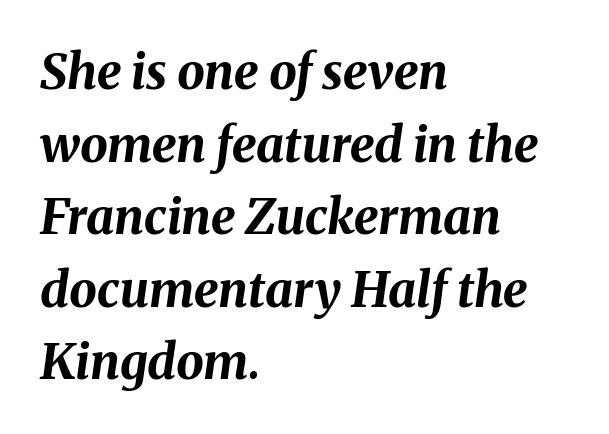
Q: Is the text bold? A: Yes.
Q: Is the text italic (slanted)? A: Yes, it leans right by about 8 degrees.
Q: Is the text underlined? A: No.
Q: How is the paragraph aligned? A: Left-aligned.
Q: Is the spacing between letters normal or unusually wide? A: Normal.
Q: Is the spacing between lines tight, normal or loose? A: Normal.
Q: Width (condensed, normal, or wide)? A: Normal.
Q: Stroke contrast? A: Medium.
Q: x-height? A: Medium.
Q: Monospaced? A: No.
